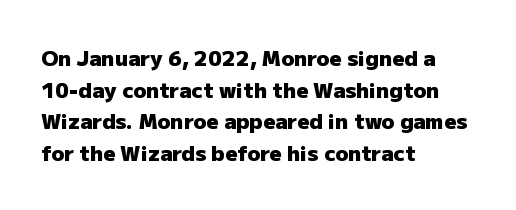
The image shows 21 px bold type, upright; set left-aligned, normal line spacing (1.51x), normal letter spacing, not underlined.
